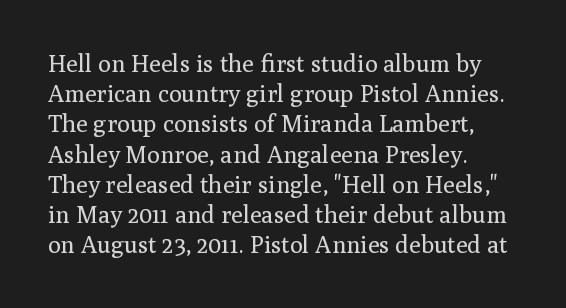
Q: Is the text bold? A: No.
Q: Is the text italic (slanted)? A: No, it is upright.
Q: Is the text underlined? A: No.
Q: How is the paragraph aligned? A: Left-aligned.
Q: Is the spacing between letters normal or unusually wide? A: Normal.
Q: Is the spacing between lines tight, normal or loose? A: Normal.
